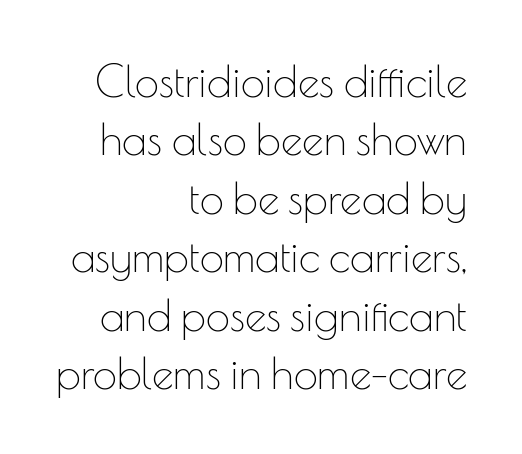
The image shows 43 px thin sans-serif type, upright; set right-aligned, normal line spacing (1.36x), normal letter spacing, not underlined; low stroke contrast and a small x-height.
